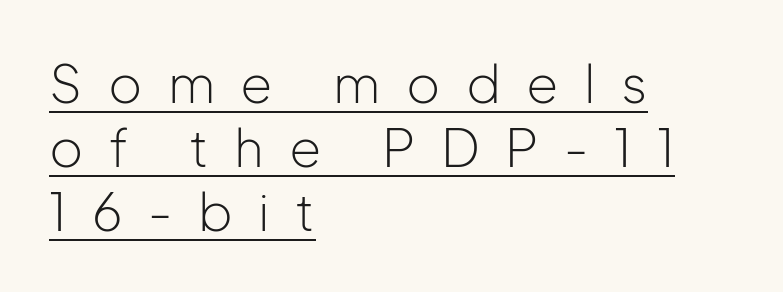
{"serif": "no", "italic": "no", "bold": "no", "weight": "light", "width": "normal", "stroke_contrast": "low", "x_height": "medium", "monospaced": "no", "underline": "yes", "align": "left", "line_spacing_ratio": 1.23, "letter_spacing": "wide", "letter_spacing_em": 0.49, "glyph_px": 52}
